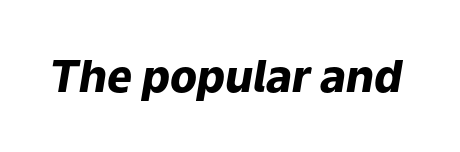
{"italic": "yes", "lean": "right", "slant_degrees": 9, "bold": "yes", "weight": "heavy", "width": "normal", "stroke_contrast": "low", "x_height": "medium", "monospaced": "no", "underline": "no", "letter_spacing": "normal", "letter_spacing_em": 0.0, "glyph_px": 44}
